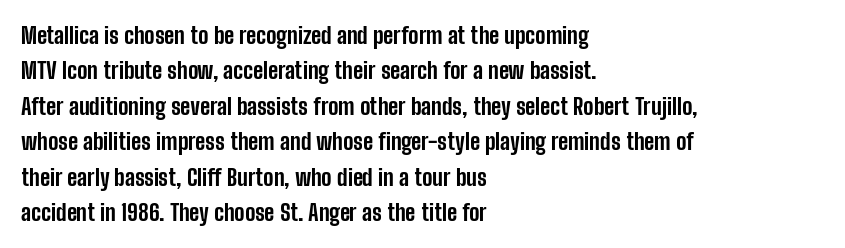
{"italic": "no", "bold": "yes", "underline": "no", "align": "left", "line_spacing": "normal", "line_spacing_ratio": 1.54, "letter_spacing": "normal", "letter_spacing_em": 0.0, "glyph_px": 23}
